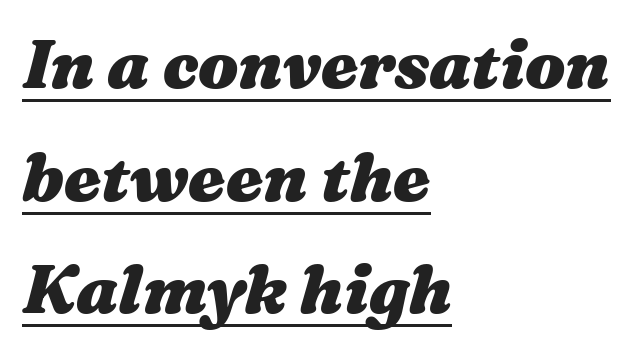
The image shows 67 px heavy, wide type, italic (leaning right); set left-aligned, normal line spacing (1.68x), normal letter spacing, underlined; medium stroke contrast and a medium x-height.
